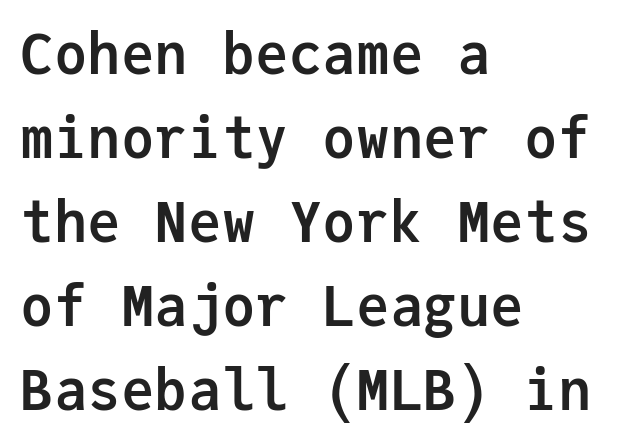
The letters sit at their default tracking, neither squeezed nor spread. Summary of weight: heavy, a full bold. You could count columns in this text — the font is strictly monospaced. Ascenders rise straight up at ninety degrees. No word sits above an underline. Regular leading.
